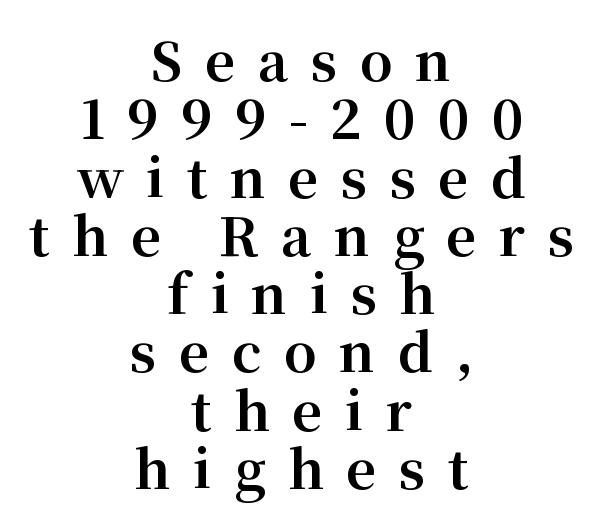
Nobody drew a line under any word here. Note the varied advance widths — an 'i' is clearly narrower than an 'm'. Whoever set this chose condensed vertical rhythm over breathing room. Examine the stroke ends and you'll spot serifs. Each word looks stretched out because of the extra space between its letters. Both edges are ragged and mirror each other, which tells us the setting is centered.
